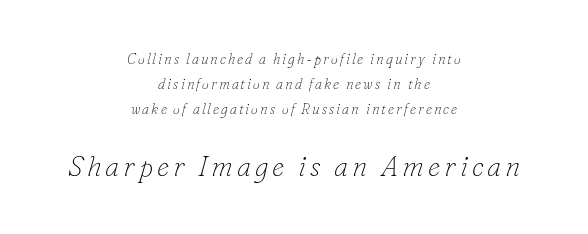
Q: Is the text bold? A: No.
Q: Is the text italic (slanted)? A: Yes, it leans right by about 16 degrees.
Q: Is the typeface a serif or a sans-serif typeface? A: Serif.
Q: Is the text underlined? A: No.
Q: How is the paragraph aligned? A: Centered.
Q: Which block of text is set in a larger size, the first (top) or the second (bottom)? A: The second (bottom) one.
Q: Width (condensed, normal, or wide)? A: Normal.
Q: Stroke contrast? A: Low.
Q: x-height? A: Small.
Q: Monospaced? A: No.
